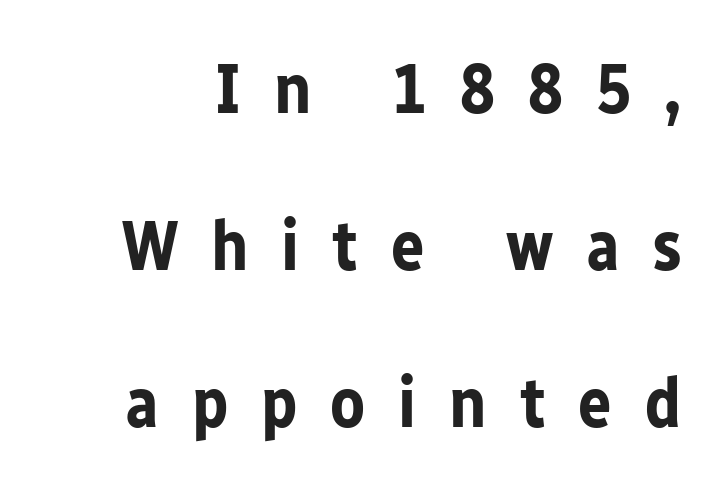
{"serif": "no", "italic": "no", "bold": "yes", "weight": "bold", "width": "normal", "stroke_contrast": "low", "x_height": "medium", "monospaced": "no", "underline": "no", "line_spacing": "loose", "line_spacing_ratio": 2.24, "letter_spacing": "wide", "letter_spacing_em": 0.47, "glyph_px": 70}
